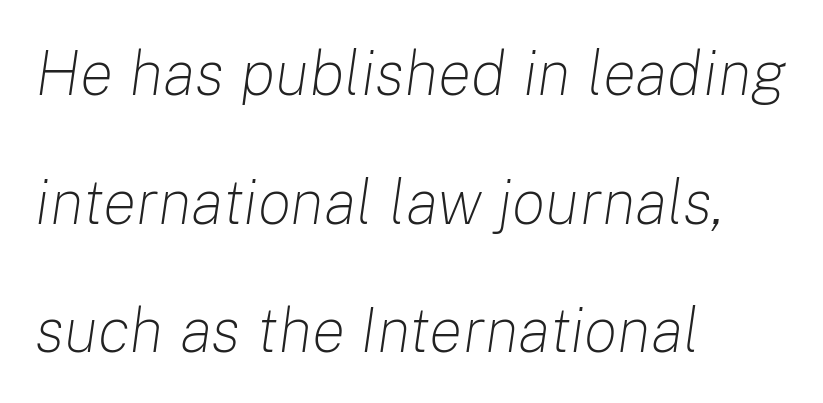
Q: Is the text bold? A: No.
Q: Is the text italic (slanted)? A: Yes, it leans right by about 8 degrees.
Q: Is the text underlined? A: No.
Q: How is the paragraph aligned? A: Left-aligned.
Q: Is the spacing between letters normal or unusually wide? A: Normal.
Q: Is the spacing between lines tight, normal or loose? A: Loose.
Q: Width (condensed, normal, or wide)? A: Normal.
Q: Stroke contrast? A: Low.
Q: x-height? A: Medium.
Q: Monospaced? A: No.
